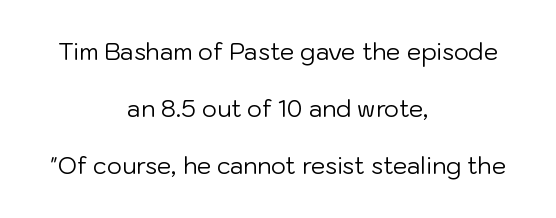
Q: Is the text bold? A: No.
Q: Is the text italic (slanted)? A: No, it is upright.
Q: Is the text underlined? A: No.
Q: How is the paragraph aligned? A: Centered.
Q: Is the spacing between letters normal or unusually wide? A: Normal.
Q: Is the spacing between lines tight, normal or loose? A: Loose.
